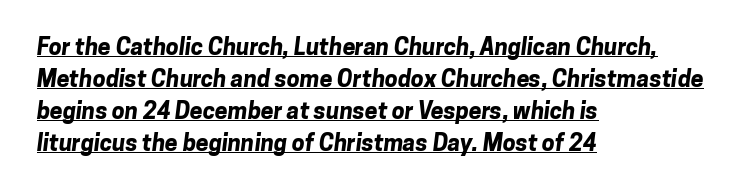
{"bold": "yes", "underline": "yes", "align": "left", "line_spacing": "normal", "line_spacing_ratio": 1.39, "letter_spacing": "normal", "letter_spacing_em": 0.0, "glyph_px": 23}
